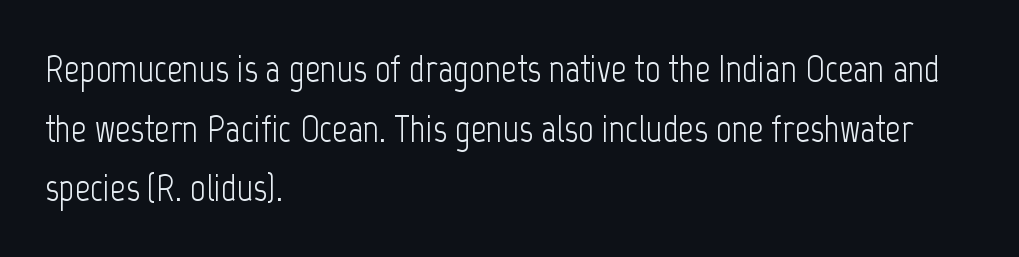
Caption: standard tracking, unaltered. These lines are set flush left with a ragged right edge. Serifs: no, the terminals of the letterforms are clean. Spacing verdict: proportional, widths tailored to each character. Leading: standard.
